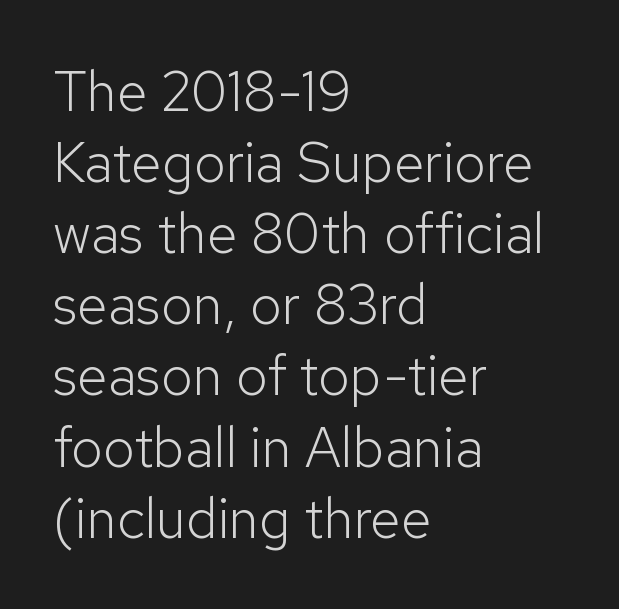
Q: Is the text bold? A: No.
Q: Is the text italic (slanted)? A: No, it is upright.
Q: Is the typeface a serif or a sans-serif typeface? A: Sans-serif.
Q: Is the text underlined? A: No.
Q: How is the paragraph aligned? A: Left-aligned.
Q: Is the spacing between letters normal or unusually wide? A: Normal.
Q: Is the spacing between lines tight, normal or loose? A: Normal.
Q: Width (condensed, normal, or wide)? A: Normal.
Q: Stroke contrast? A: Low.
Q: x-height? A: Medium.
Q: Monospaced? A: No.
